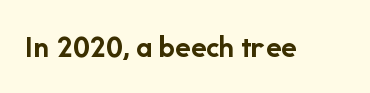
Q: Is the text bold? A: Yes.
Q: Is the text italic (slanted)? A: No, it is upright.
Q: Is the typeface a serif or a sans-serif typeface? A: Sans-serif.
Q: Is the text underlined? A: No.
Q: Is the spacing between letters normal or unusually wide? A: Normal.
Q: Width (condensed, normal, or wide)? A: Normal.
Q: Stroke contrast? A: Low.
Q: x-height? A: Medium.
Q: Monospaced? A: No.
